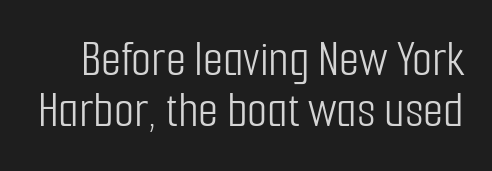
The image shows 52 px light, condensed sans-serif type, upright; set tight line spacing (0.99x), normal letter spacing, not underlined; low stroke contrast and a medium x-height.
